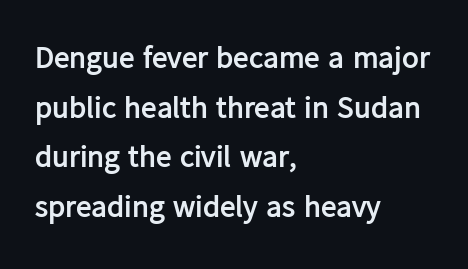
{"serif": "no", "italic": "no", "bold": "yes", "weight": "semibold", "width": "normal", "stroke_contrast": "low", "x_height": "medium", "monospaced": "no", "underline": "no", "align": "left", "line_spacing": "normal", "line_spacing_ratio": 1.6, "letter_spacing": "normal", "letter_spacing_em": 0.0, "glyph_px": 31}
